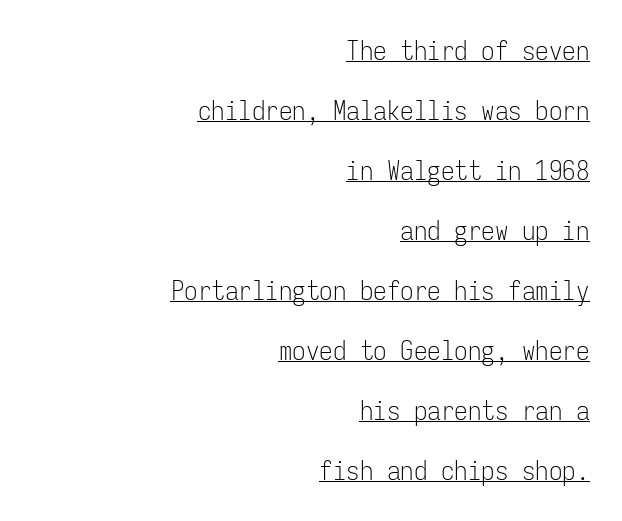
The image shows 27 px text type, upright; set right-aligned, loose line spacing (2.22x), normal letter spacing, underlined.
